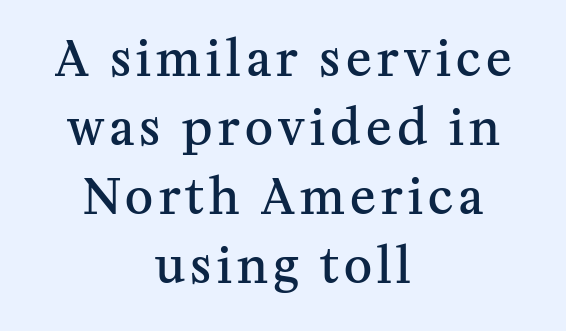
Q: Is the text bold? A: Semi-bold.
Q: Is the text italic (slanted)? A: No, it is upright.
Q: Is the typeface a serif or a sans-serif typeface? A: Serif.
Q: Is the text underlined? A: No.
Q: How is the paragraph aligned? A: Centered.
Q: Is the spacing between lines tight, normal or loose? A: Normal.
Q: Width (condensed, normal, or wide)? A: Normal.
Q: Stroke contrast? A: Medium.
Q: x-height? A: Medium.
Q: Monospaced? A: No.
